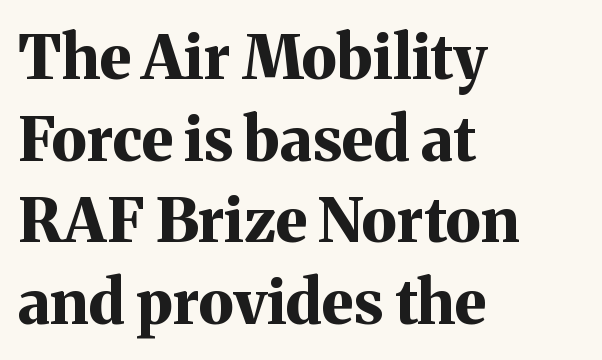
Vertically, the passage feels balanced, rows spaced as you'd expect. Which margin do the lines hug? The left one — the right edge is uneven. The passage shown is typed in a proportional face where columns would drift. A clean baseline with only descenders dipping below it.
